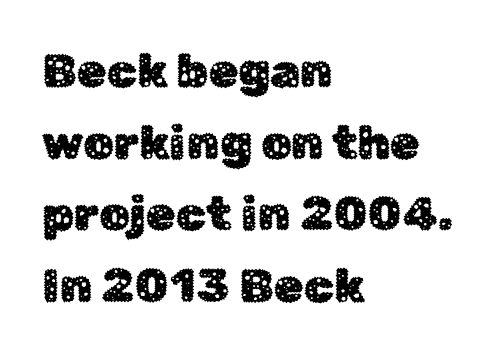
The image shows 48 px sans-serif type, upright; set left-aligned, normal line spacing (1.49x), normal letter spacing, not underlined; low stroke contrast and a medium x-height.
